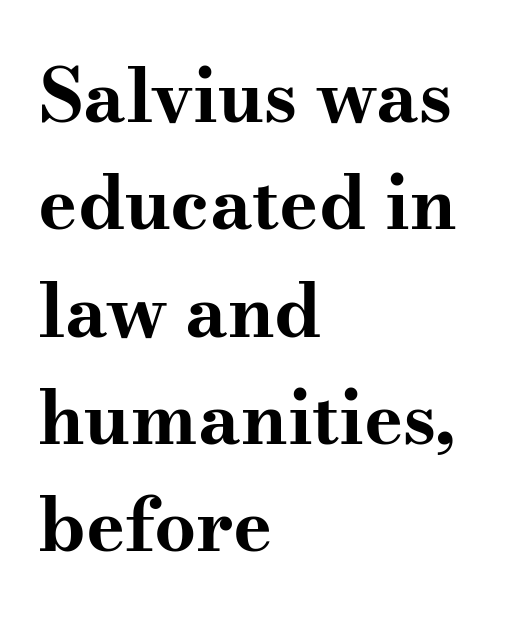
Q: Is the text bold? A: Yes.
Q: Is the text italic (slanted)? A: No, it is upright.
Q: Is the typeface a serif or a sans-serif typeface? A: Serif.
Q: Is the text underlined? A: No.
Q: How is the paragraph aligned? A: Left-aligned.
Q: Is the spacing between letters normal or unusually wide? A: Normal.
Q: Is the spacing between lines tight, normal or loose? A: Normal.
Q: Width (condensed, normal, or wide)? A: Wide.
Q: Stroke contrast? A: Medium.
Q: x-height? A: Small.
Q: Monospaced? A: No.
